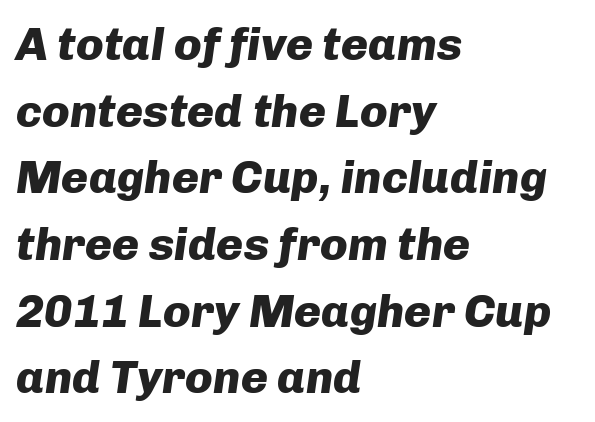
The font is running at its bold setting. There is no visible air inserted between adjacent glyphs. One-word summary of the alignment: left. Think of a printed novel: that variable character pitch is what you see here. In terms of posture, this sample is oblique. The space directly below the letters is spotless.
